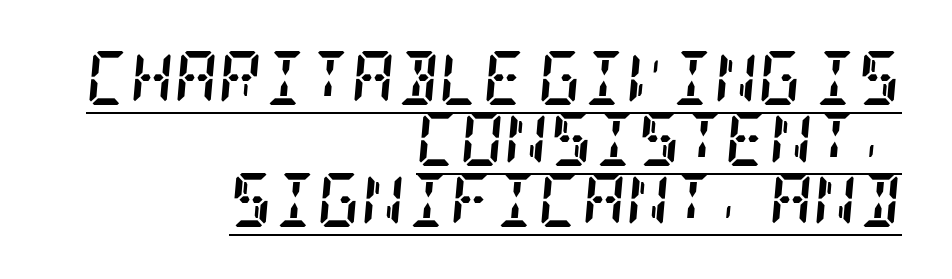
The image shows 54 px semibold, condensed serif type, italic (leaning right); set right-aligned, tight line spacing (1.13x), normal letter spacing, underlined; low stroke contrast and a large x-height.
